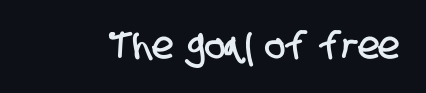
{"serif": "no", "width": "condensed", "stroke_contrast": "low", "x_height": "large", "monospaced": "no", "underline": "no", "letter_spacing": "normal", "letter_spacing_em": 0.0, "glyph_px": 38}
